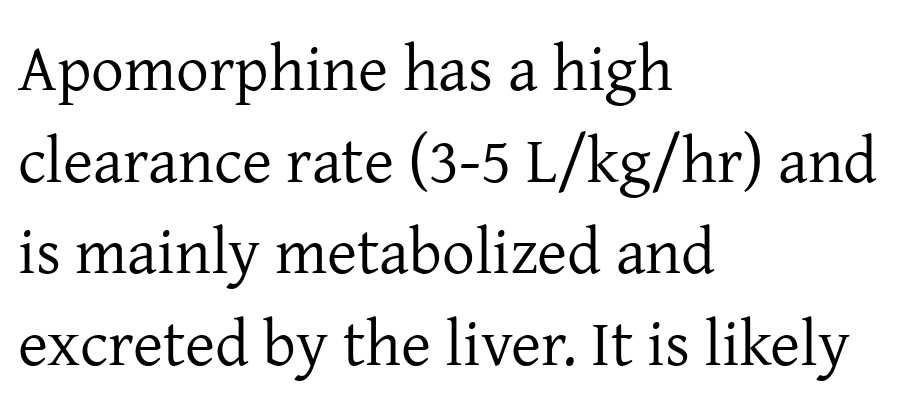
{"serif": "yes", "italic": "no", "bold": "no", "weight": "regular", "width": "normal", "stroke_contrast": "low", "x_height": "medium", "monospaced": "no", "underline": "no", "align": "left", "line_spacing": "normal", "line_spacing_ratio": 1.41, "letter_spacing": "normal", "letter_spacing_em": 0.0, "glyph_px": 65}
